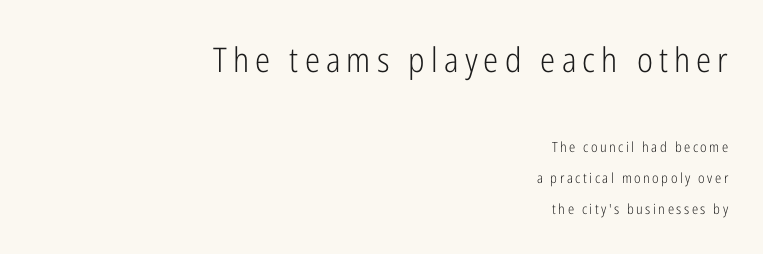
Q: Is the text bold? A: No.
Q: Is the text italic (slanted)? A: No, it is upright.
Q: Is the typeface a serif or a sans-serif typeface? A: Sans-serif.
Q: Is the text underlined? A: No.
Q: How is the paragraph aligned? A: Right-aligned.
Q: Is the spacing between lines tight, normal or loose? A: Loose.
Q: Which block of text is set in a larger size, the first (top) or the second (bottom)? A: The first (top) one.
Q: Width (condensed, normal, or wide)? A: Condensed.
Q: Stroke contrast? A: Low.
Q: x-height? A: Medium.
Q: Monospaced? A: No.
